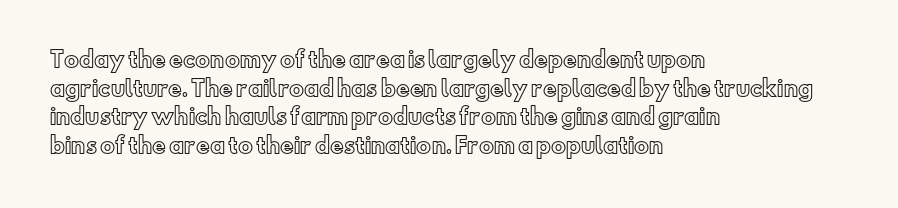
Q: Is the text italic (slanted)? A: No, it is upright.
Q: Is the text underlined? A: No.
Q: How is the paragraph aligned? A: Left-aligned.
Q: Is the spacing between letters normal or unusually wide? A: Normal.
Q: Is the spacing between lines tight, normal or loose? A: Normal.
